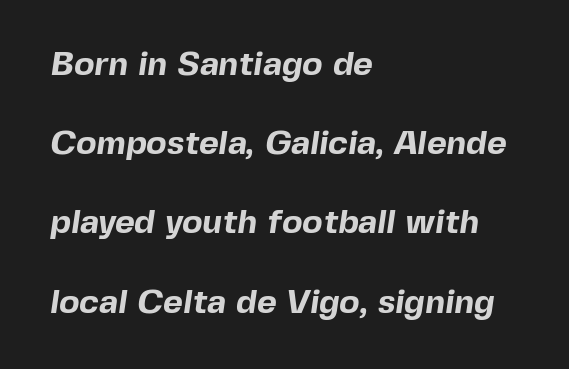
Q: Is the text bold? A: Yes.
Q: Is the typeface a serif or a sans-serif typeface? A: Sans-serif.
Q: Is the text underlined? A: No.
Q: How is the paragraph aligned? A: Left-aligned.
Q: Is the spacing between letters normal or unusually wide? A: Normal.
Q: Is the spacing between lines tight, normal or loose? A: Loose.
Q: Width (condensed, normal, or wide)? A: Normal.
Q: x-height? A: Medium.
Q: Monospaced? A: No.
